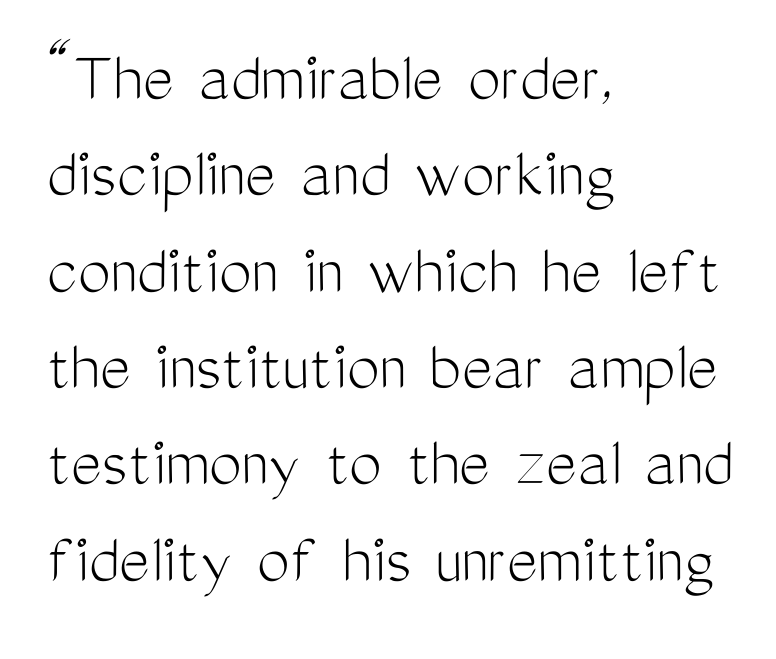
Visually the block forms a straight wall on the left and a jagged coastline on the right. Spacing between characters is what you'd get straight out of the box. Summary of vertical rhythm: regular, with standard interline spacing. Note the varied advance widths — an 'i' is clearly narrower than an 'm'. The letterforms sit at book weight or below. Ascenders rise straight up at ninety degrees.
